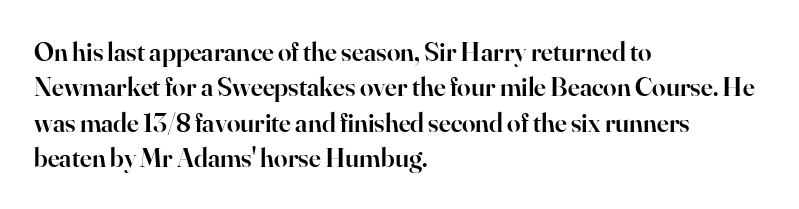
The image shows 27 px text type, upright; set left-aligned, normal line spacing (1.31x), normal letter spacing, not underlined.
